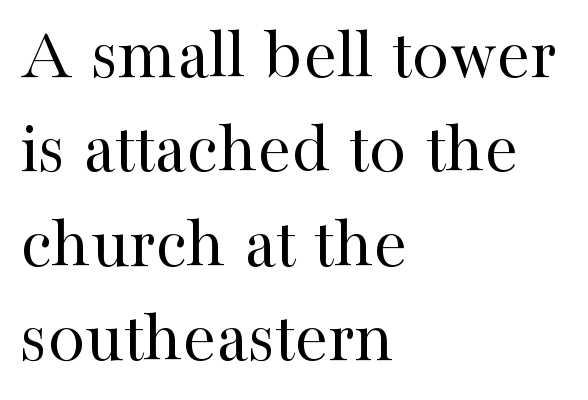
{"serif": "yes", "italic": "no", "bold": "no", "weight": "regular", "width": "normal", "stroke_contrast": "high", "x_height": "medium", "monospaced": "no", "underline": "no", "align": "left", "line_spacing": "normal", "line_spacing_ratio": 1.26, "letter_spacing": "normal", "letter_spacing_em": 0.0, "glyph_px": 75}
